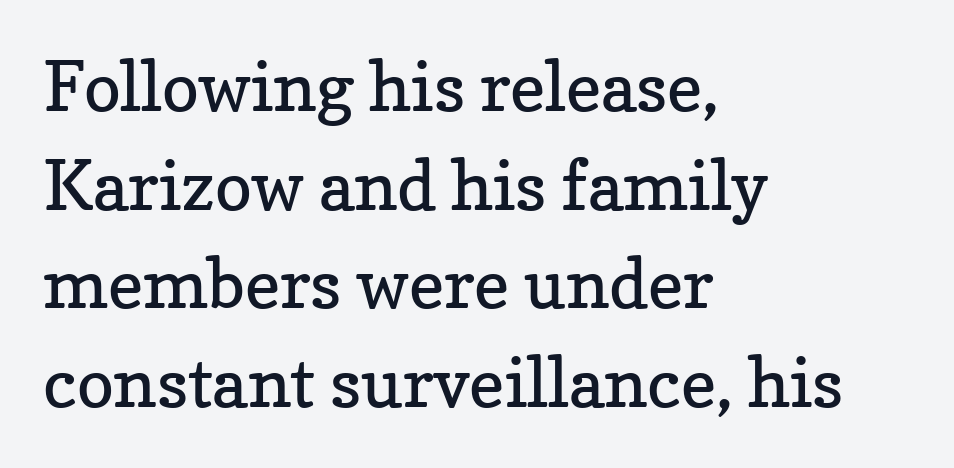
The image shows 69 px regular-weight serif type, upright; set left-aligned, normal line spacing (1.43x), normal letter spacing, not underlined; low stroke contrast and a medium x-height.
